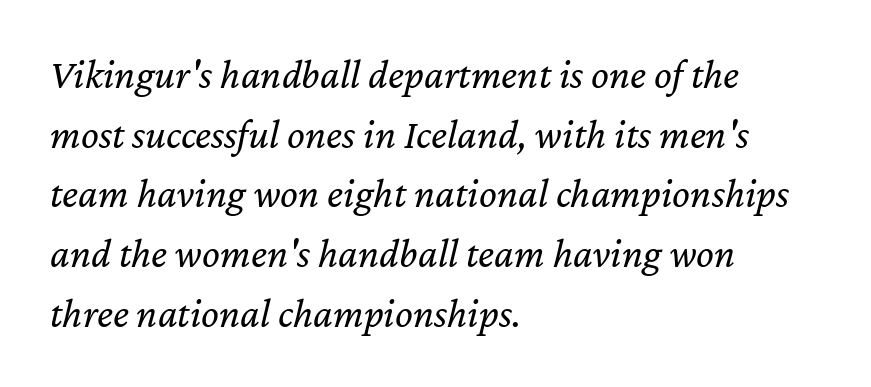
{"italic": "yes", "lean": "right", "slant_degrees": 12, "bold": "no", "weight": "regular", "width": "normal", "stroke_contrast": "low", "x_height": "medium", "monospaced": "no", "underline": "no", "align": "left", "line_spacing": "normal", "line_spacing_ratio": 1.42, "letter_spacing": "normal", "letter_spacing_em": 0.0, "glyph_px": 42}
